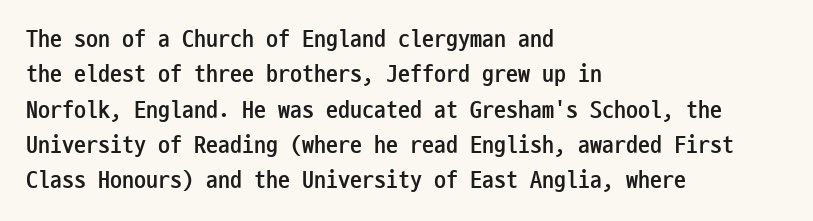
The image shows 24 px bold type, upright; set left-aligned, normal line spacing (1.47x), normal letter spacing, not underlined.
